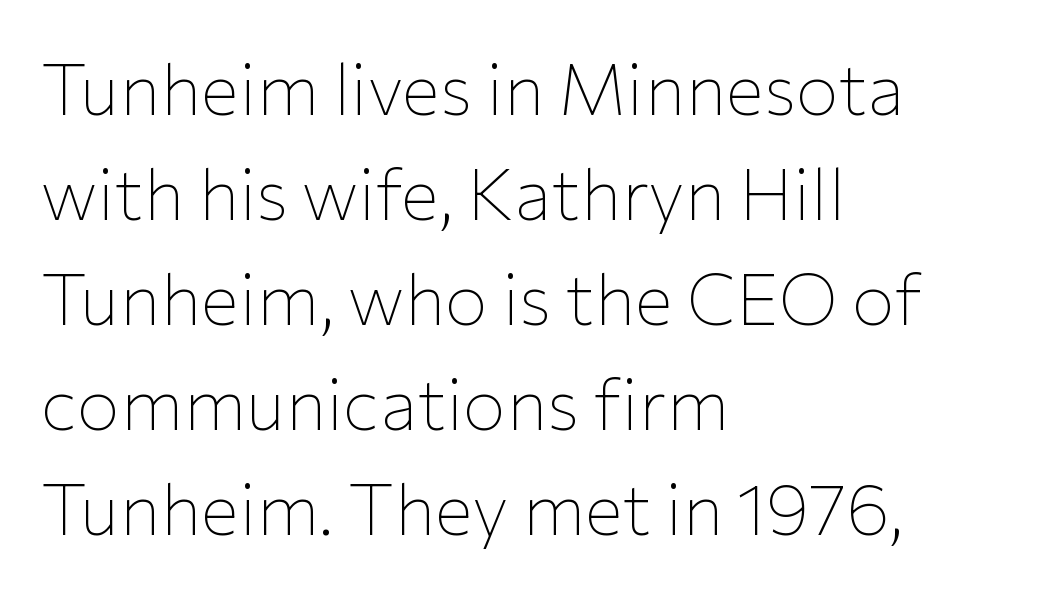
The characters are drawn with everyday or finer stroke widths. A roman cut, with each character standing at attention. Descenders hang freely into open space. This sample has the flowing, uneven cadence of proportional lettering. The typesetter chose a ragged-right arrangement here.
